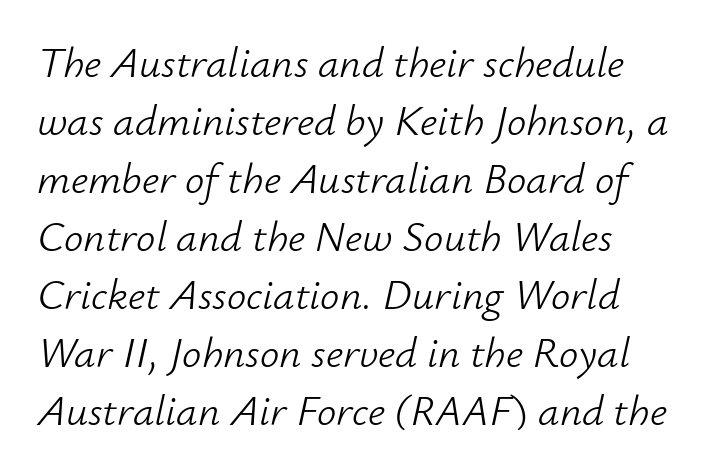
{"italic": "yes", "lean": "right", "slant_degrees": 12, "bold": "no", "weight": "light", "width": "normal", "stroke_contrast": "low", "x_height": "small", "monospaced": "no", "underline": "no", "align": "left", "line_spacing": "normal", "line_spacing_ratio": 1.35, "letter_spacing": "normal", "letter_spacing_em": 0.0, "glyph_px": 43}
